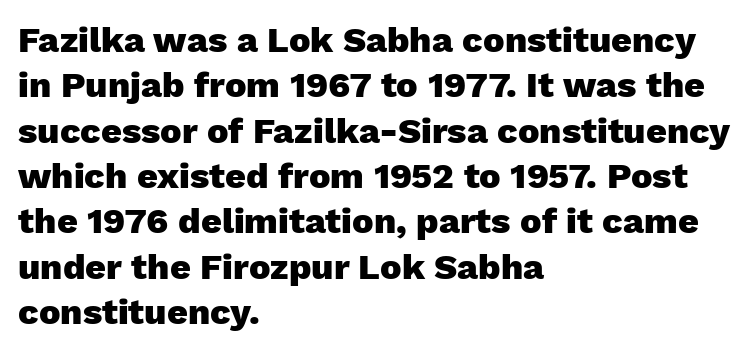
Typeset ragged right — the left edge is the straight one. If you drew a line through each stem, it would be perfectly vertical. Plain, unruled lines of type. The horizontal fit of the characters is conventional and even. Evenly set lines give the paragraph a standard silhouette.
